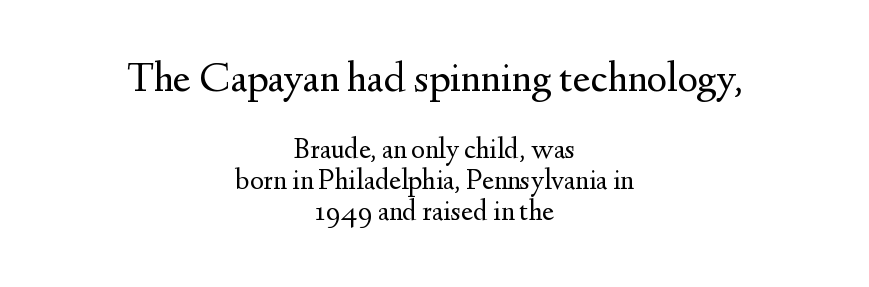
{"serif": "yes", "italic": "no", "bold": "no", "weight": "regular", "width": "normal", "stroke_contrast": "medium", "x_height": "small", "monospaced": "no", "underline": "no", "align": "center", "line_spacing": "tight", "line_spacing_ratio": 1.07, "letter_spacing": "normal", "letter_spacing_em": 0.0, "larger_block": "first", "size_ratio": 1.48, "glyph_px": 43}
